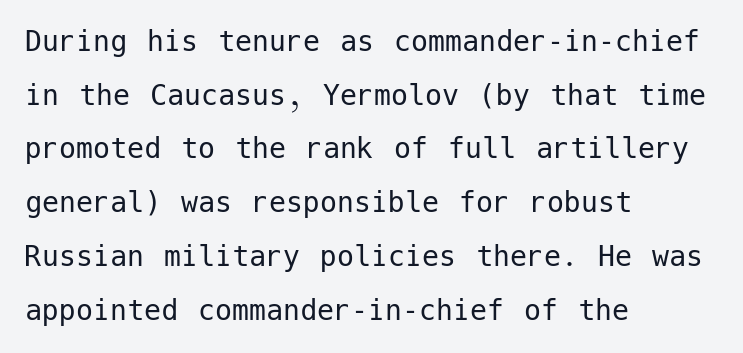
{"serif": "no", "italic": "no", "bold": "no", "weight": "regular", "width": "normal", "stroke_contrast": "low", "x_height": "medium", "underline": "no", "align": "left", "line_spacing": "normal", "line_spacing_ratio": 1.58, "letter_spacing": "normal", "letter_spacing_em": 0.0, "glyph_px": 34}
